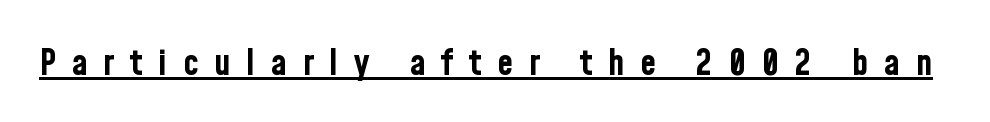
A typesetter would call this proportional, since set widths differ per character. The letters are bold, with thick, heavy strokes. In terms of letterform style, serifs are entirely absent. Underlined type.
